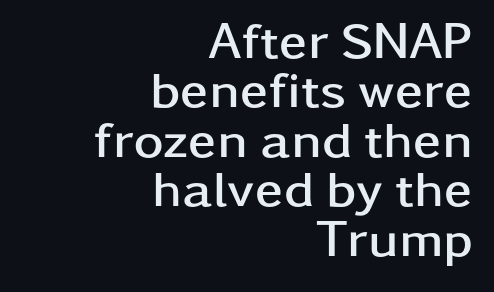
{"serif": "no", "italic": "no", "bold": "yes", "weight": "semibold", "width": "wide", "stroke_contrast": "low", "x_height": "medium", "monospaced": "no", "underline": "no", "align": "right", "line_spacing": "tight", "line_spacing_ratio": 0.97, "letter_spacing": "normal", "letter_spacing_em": 0.0, "glyph_px": 51}
